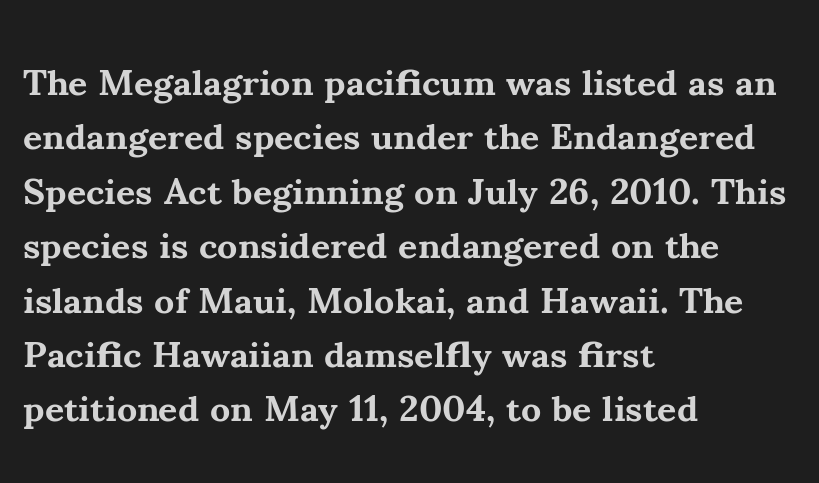
Q: Is the text bold? A: Yes.
Q: Is the text italic (slanted)? A: No, it is upright.
Q: Is the typeface a serif or a sans-serif typeface? A: Serif.
Q: Is the text underlined? A: No.
Q: How is the paragraph aligned? A: Left-aligned.
Q: Is the spacing between letters normal or unusually wide? A: Normal.
Q: Is the spacing between lines tight, normal or loose? A: Normal.
Q: Width (condensed, normal, or wide)? A: Normal.
Q: Stroke contrast? A: Medium.
Q: x-height? A: Small.
Q: Monospaced? A: No.
